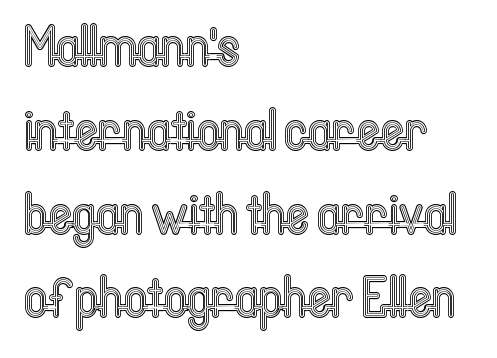
The image shows 57 px condensed type, upright; set left-aligned, normal line spacing (1.47x), normal letter spacing, not underlined; a medium x-height.
